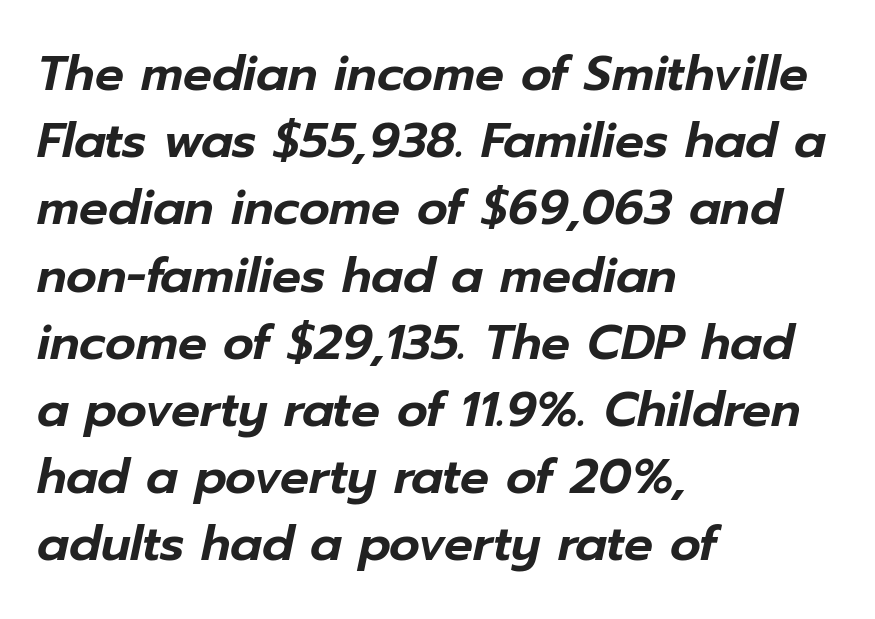
{"italic": "yes", "lean": "right", "slant_degrees": 12, "width": "normal", "stroke_contrast": "low", "x_height": "medium", "monospaced": "no", "underline": "no", "align": "left", "line_spacing": "normal", "line_spacing_ratio": 1.4, "letter_spacing": "normal", "letter_spacing_em": 0.0, "glyph_px": 48}
